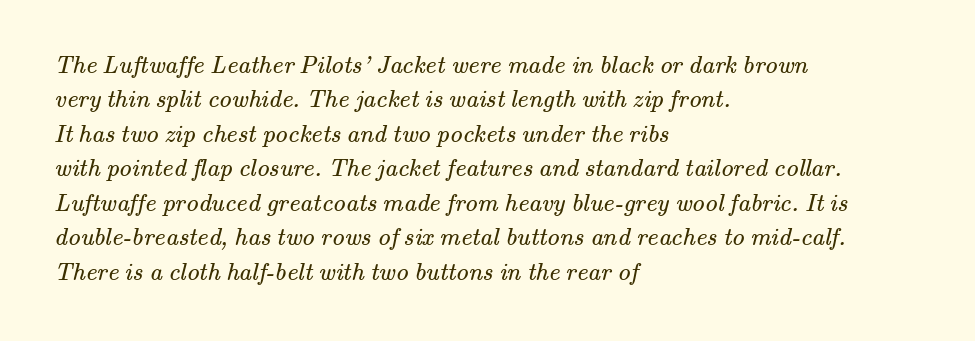
Q: Is the text bold? A: No.
Q: Is the text underlined? A: No.
Q: How is the paragraph aligned? A: Left-aligned.
Q: Is the spacing between letters normal or unusually wide? A: Normal.
Q: Is the spacing between lines tight, normal or loose? A: Normal.
